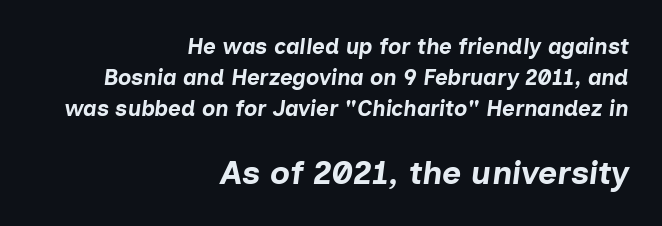
The passage shown has conventional tracking throughout. The space directly below the letters is spotless. Character widths vary here, with narrow letters taking less room than wide ones. The setting favours the right margin, as signatures and pull-quotes sometimes do. What's the leading like? Ordinary, nothing unusual.
